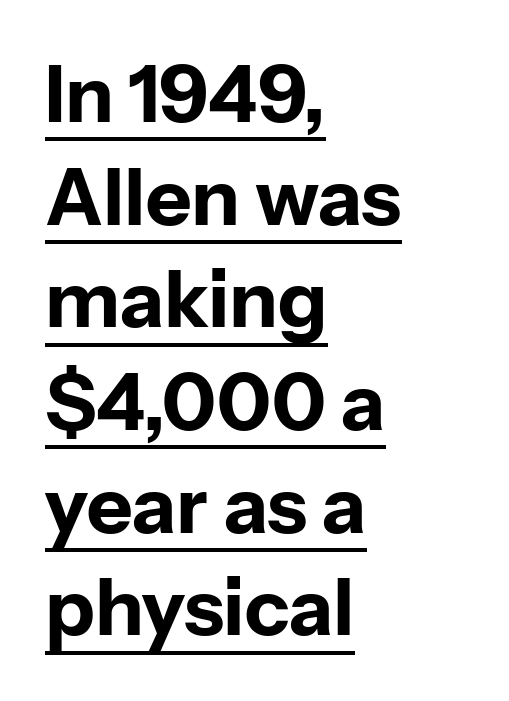
Q: Is the text bold? A: Yes.
Q: Is the text italic (slanted)? A: No, it is upright.
Q: Is the typeface a serif or a sans-serif typeface? A: Sans-serif.
Q: Is the text underlined? A: Yes.
Q: How is the paragraph aligned? A: Left-aligned.
Q: Is the spacing between letters normal or unusually wide? A: Normal.
Q: Is the spacing between lines tight, normal or loose? A: Normal.
Q: Width (condensed, normal, or wide)? A: Normal.
Q: Stroke contrast? A: Low.
Q: x-height? A: Medium.
Q: Monospaced? A: No.
